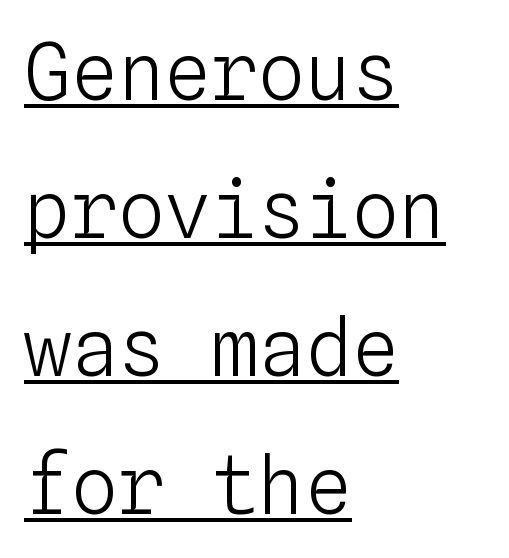
These lines are rendered in a fixed-pitch font. Characters follow at the spacing the type designer built in. This rendering features underlined lettering. The lines in this sample share a left origin and differ only in where they stop. Every character sits straight up, as roman type does.
